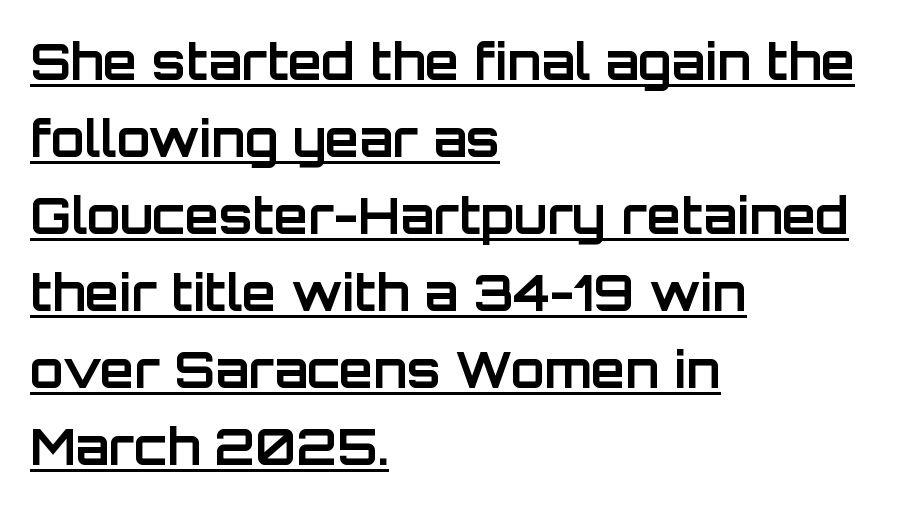
These lines are composed in type without serifs. Plenty of ink on the page — the face is bold. One-word summary of the alignment: left. A continuous stroke trails under the words, as in a hyperlink.
